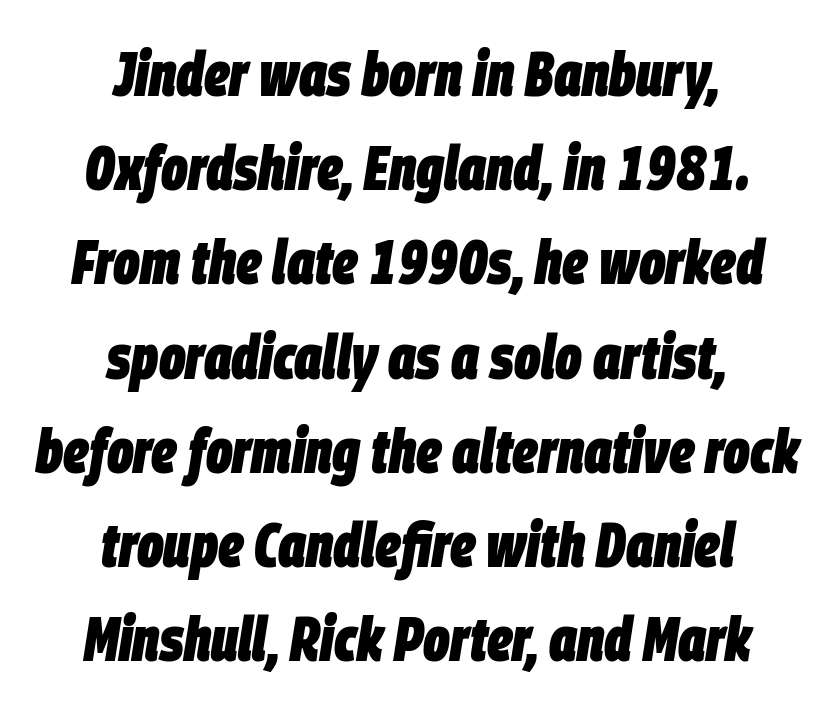
Do the characters align in a grid? No, the font is proportional. Nothing unusual about the tracking: characters are spaced as the font intends. Decoration check: the copy has no underline. This sample keeps an unexceptional amount of space between lines. Stroke thickness is high; the sample reads as a true bold.
